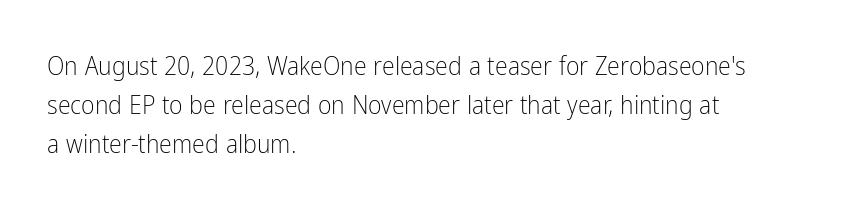
Each new line begins a customary step beneath the previous one. Students, note that the glyphs here touch the page at normal intervals. Letters rest on an invisible, unmarked baseline. Posture: upright roman.
